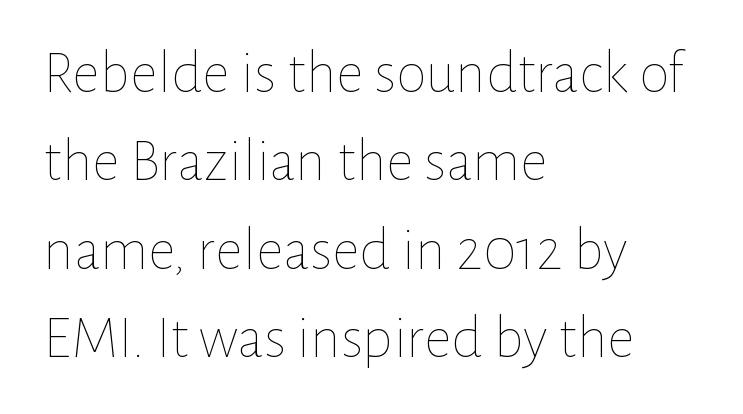
A clean baseline with only descenders dipping below it. Notice how descenders clear the ascenders below comfortably — that's standard leading. The typesetter chose a ragged-right arrangement here. The strokes are not fattened; the text isn't bold. You could not count columns in this text — the font is proportionally spaced. Posture: straight, roman, zero tilt.
